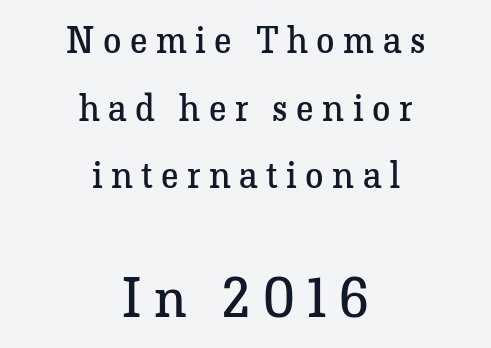
You get the small type first, then a jump to larger type. Weight: regular or lighter. The passage is arranged like a title page — every line centered. A typesetter would call this heavily tracked-out type. Has an underline been added? It has not.
